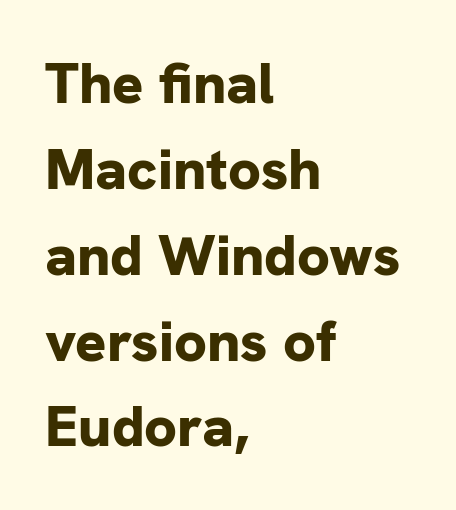
The image shows 58 px bold sans-serif type, upright; set left-aligned, normal line spacing (1.48x), normal letter spacing, not underlined; low stroke contrast and a medium x-height.
